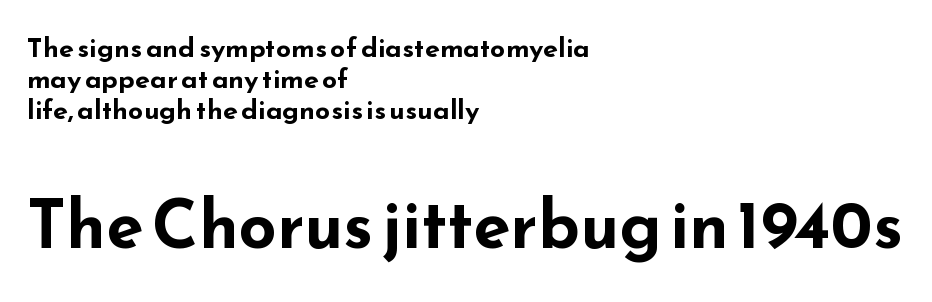
Q: Is the text bold? A: Yes.
Q: Is the text italic (slanted)? A: No, it is upright.
Q: Is the typeface a serif or a sans-serif typeface? A: Sans-serif.
Q: Is the text underlined? A: No.
Q: How is the paragraph aligned? A: Left-aligned.
Q: Is the spacing between letters normal or unusually wide? A: Normal.
Q: Is the spacing between lines tight, normal or loose? A: Tight.
Q: Which block of text is set in a larger size, the first (top) or the second (bottom)? A: The second (bottom) one.
Q: Width (condensed, normal, or wide)? A: Wide.
Q: Stroke contrast? A: Low.
Q: x-height? A: Small.
Q: Monospaced? A: No.
